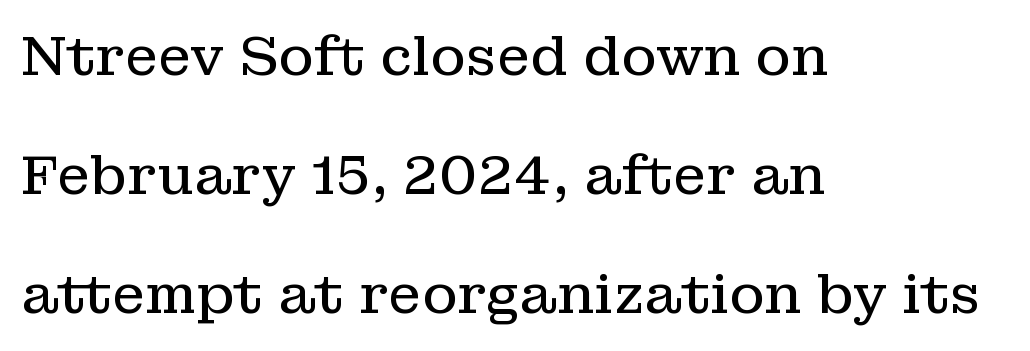
The image shows 54 px regular-weight serif type, upright; set left-aligned, loose line spacing (2.2x), normal letter spacing, not underlined; low stroke contrast and a medium x-height.
